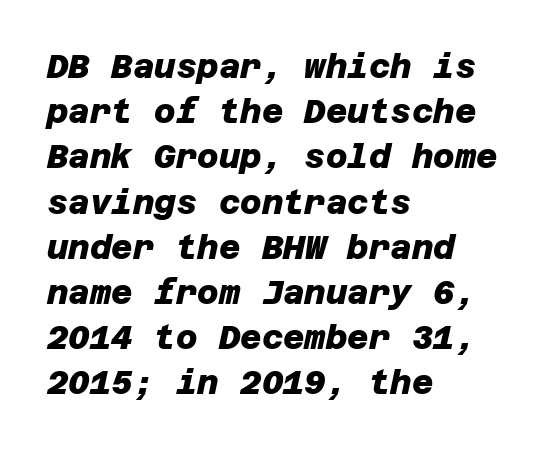
The image shows 33 px heavy sans-serif type; set left-aligned, normal line spacing (1.37x), normal letter spacing, not underlined; low stroke contrast and a large x-height.
